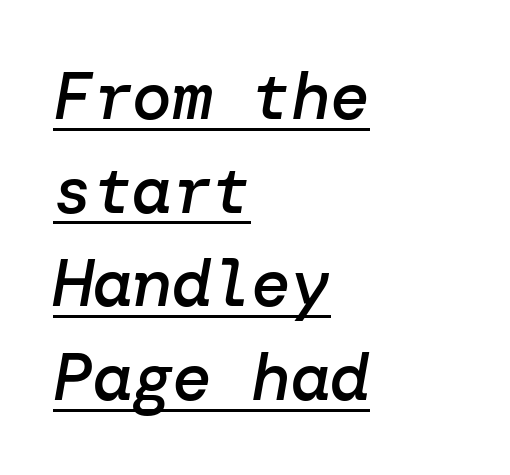
{"italic": "yes", "lean": "right", "slant_degrees": 10, "bold": "semi", "weight": "semibold", "width": "normal", "stroke_contrast": "low", "x_height": "medium", "underline": "yes", "align": "left", "line_spacing": "normal", "line_spacing_ratio": 1.42, "letter_spacing": "normal", "letter_spacing_em": 0.0, "glyph_px": 66}
